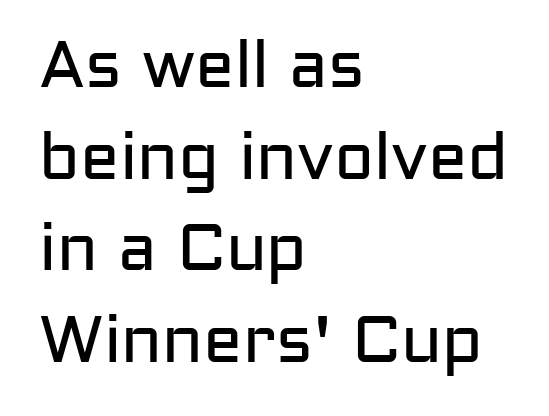
Q: Is the text bold? A: No.
Q: Is the text italic (slanted)? A: No, it is upright.
Q: Is the typeface a serif or a sans-serif typeface? A: Sans-serif.
Q: Is the text underlined? A: No.
Q: How is the paragraph aligned? A: Left-aligned.
Q: Is the spacing between letters normal or unusually wide? A: Normal.
Q: Is the spacing between lines tight, normal or loose? A: Normal.
Q: Width (condensed, normal, or wide)? A: Normal.
Q: Stroke contrast? A: Low.
Q: x-height? A: Medium.
Q: Monospaced? A: No.
